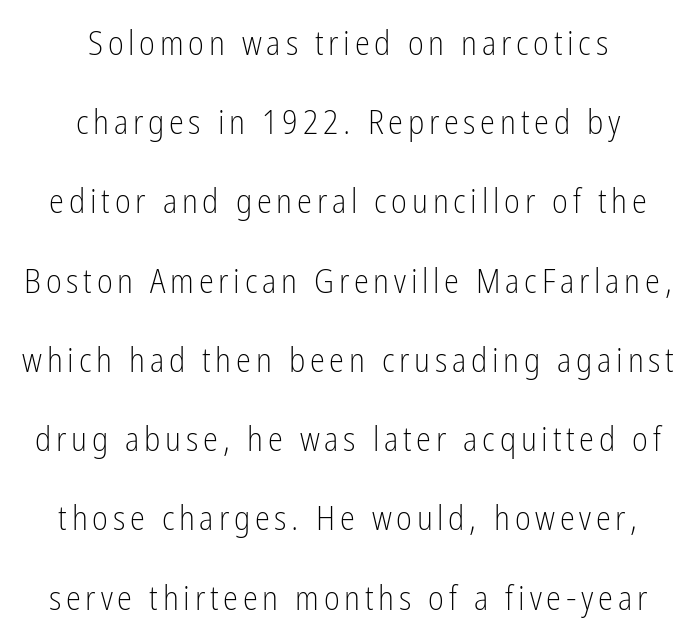
Q: Is the text bold? A: No.
Q: Is the text italic (slanted)? A: No, it is upright.
Q: Is the typeface a serif or a sans-serif typeface? A: Sans-serif.
Q: Is the text underlined? A: No.
Q: How is the paragraph aligned? A: Centered.
Q: Is the spacing between lines tight, normal or loose? A: Loose.
Q: Width (condensed, normal, or wide)? A: Condensed.
Q: Stroke contrast? A: Low.
Q: x-height? A: Medium.
Q: Monospaced? A: No.
